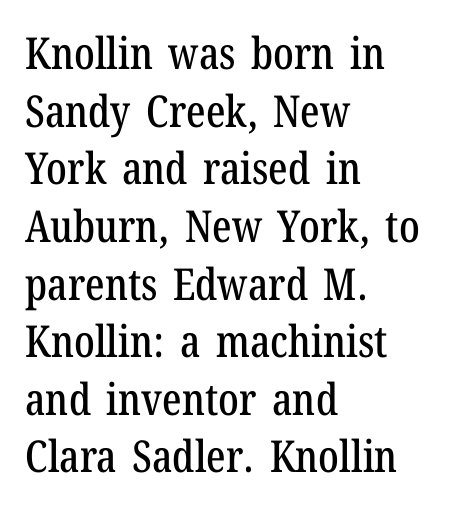
{"serif": "yes", "italic": "no", "width": "condensed", "stroke_contrast": "low", "x_height": "medium", "monospaced": "no", "underline": "no", "align": "left", "line_spacing": "normal", "line_spacing_ratio": 1.31, "letter_spacing": "normal", "letter_spacing_em": 0.0, "glyph_px": 44}
